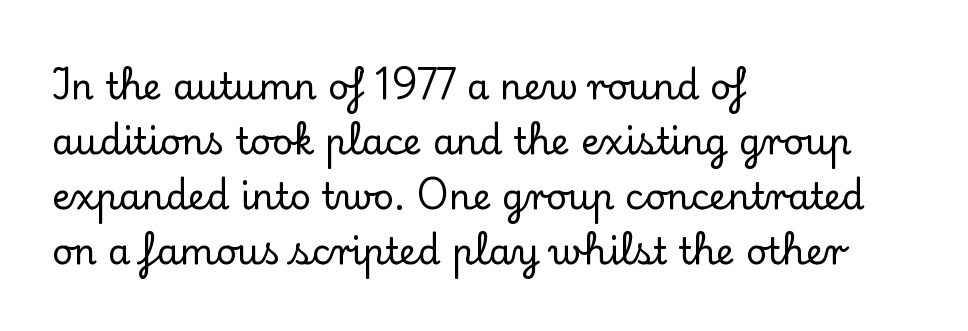
Q: Is the text italic (slanted)? A: No, it is upright.
Q: Is the typeface a serif or a sans-serif typeface? A: Serif.
Q: Is the text underlined? A: No.
Q: How is the paragraph aligned? A: Left-aligned.
Q: Is the spacing between letters normal or unusually wide? A: Normal.
Q: Is the spacing between lines tight, normal or loose? A: Normal.
Q: Width (condensed, normal, or wide)? A: Normal.
Q: Stroke contrast? A: Low.
Q: x-height? A: Small.
Q: Monospaced? A: No.
